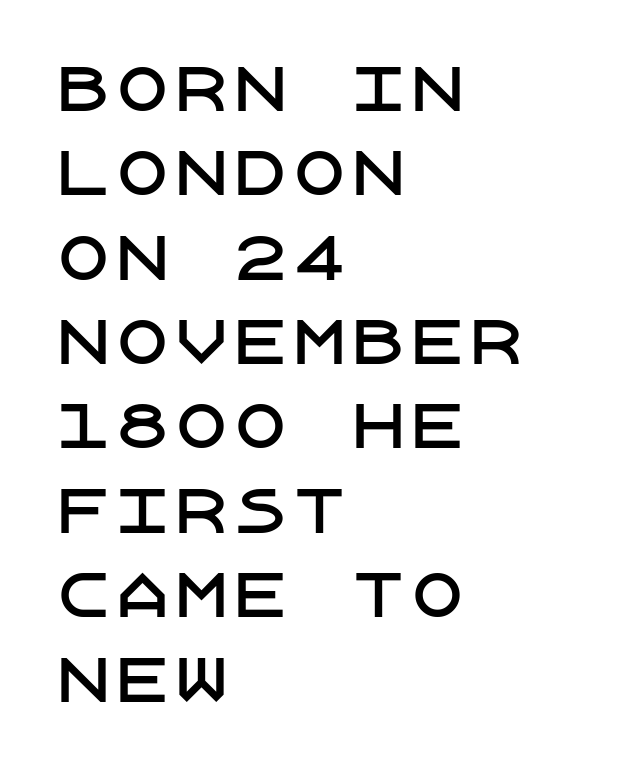
{"serif": "no", "italic": "no", "width": "normal", "stroke_contrast": "low", "x_height": "large", "underline": "no", "align": "left", "line_spacing": "normal", "line_spacing_ratio": 1.43, "letter_spacing": "normal", "letter_spacing_em": 0.0, "glyph_px": 59}
